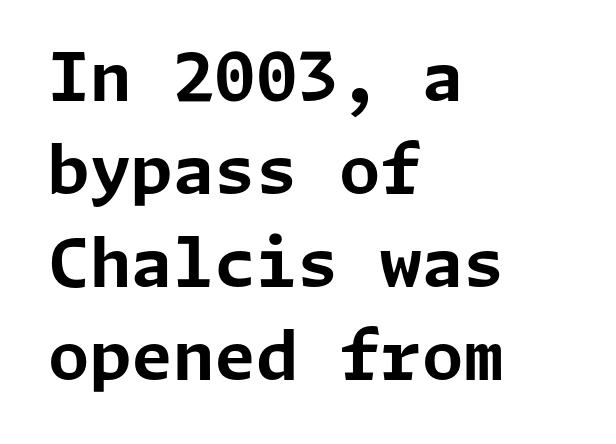
The image shows 67 px bold sans-serif type, upright; set left-aligned, normal line spacing (1.39x), normal letter spacing, not underlined; low stroke contrast and a medium x-height.
